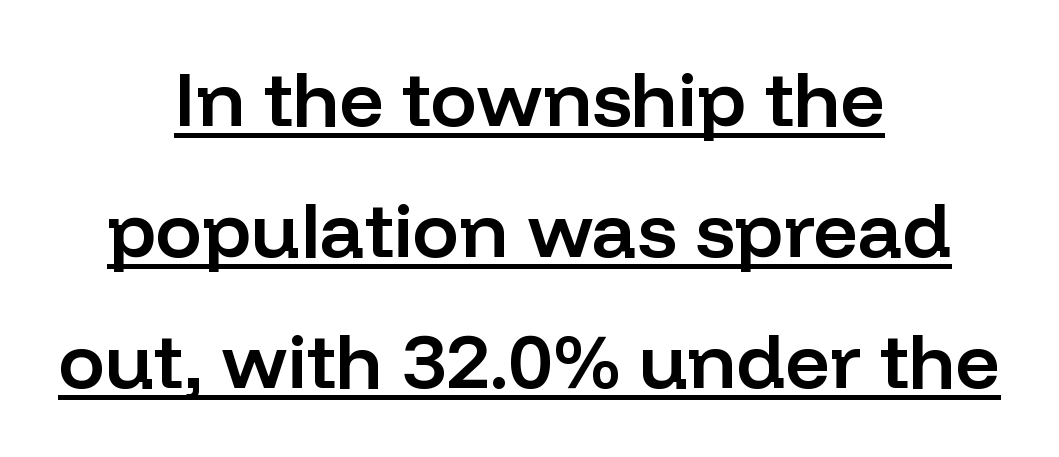
Whoever set this chose a conventional vertical rhythm. Note the varied advance widths — an 'i' is clearly narrower than an 'm'. The horizontal fit of the characters is conventional and even. Does the copy run flush right? No — it is centered line by line. The typesetting leans somewhat heavy: a semibold. A baseline rule has been typeset under these characters.
